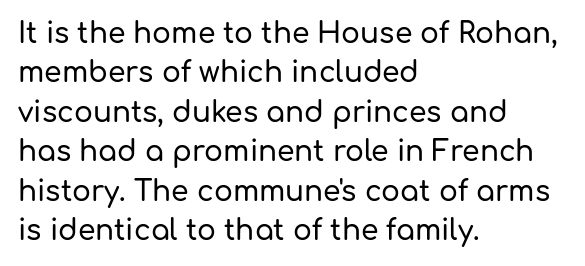
Q: Is the text italic (slanted)? A: No, it is upright.
Q: Is the typeface a serif or a sans-serif typeface? A: Sans-serif.
Q: Is the text underlined? A: No.
Q: How is the paragraph aligned? A: Left-aligned.
Q: Is the spacing between letters normal or unusually wide? A: Normal.
Q: Is the spacing between lines tight, normal or loose? A: Normal.
Q: Width (condensed, normal, or wide)? A: Normal.
Q: Stroke contrast? A: Low.
Q: x-height? A: Medium.
Q: Monospaced? A: No.
